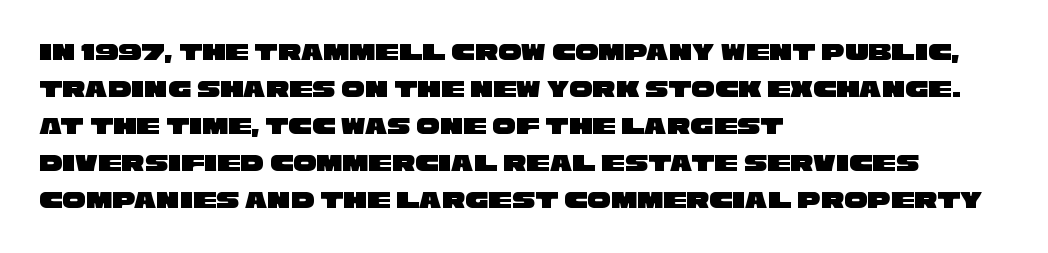
{"underline": "no", "align": "left", "line_spacing": "normal", "line_spacing_ratio": 1.42, "letter_spacing": "normal", "letter_spacing_em": 0.0, "glyph_px": 26}
